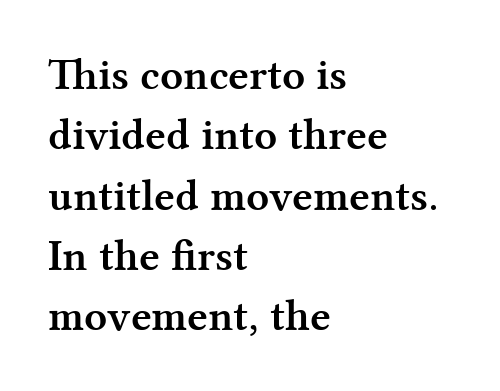
The image shows 45 px semibold serif type, upright; set left-aligned, normal line spacing (1.34x), normal letter spacing, not underlined; medium stroke contrast and a medium x-height.
